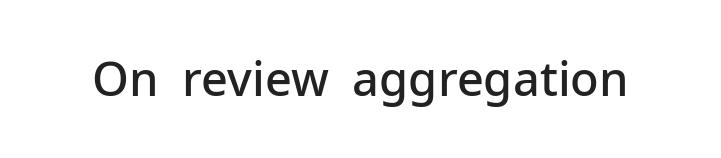
{"serif": "no", "italic": "no", "bold": "semi", "weight": "semibold", "width": "normal", "stroke_contrast": "low", "x_height": "medium", "monospaced": "no", "underline": "no", "letter_spacing": "normal", "letter_spacing_em": 0.0, "glyph_px": 47}
